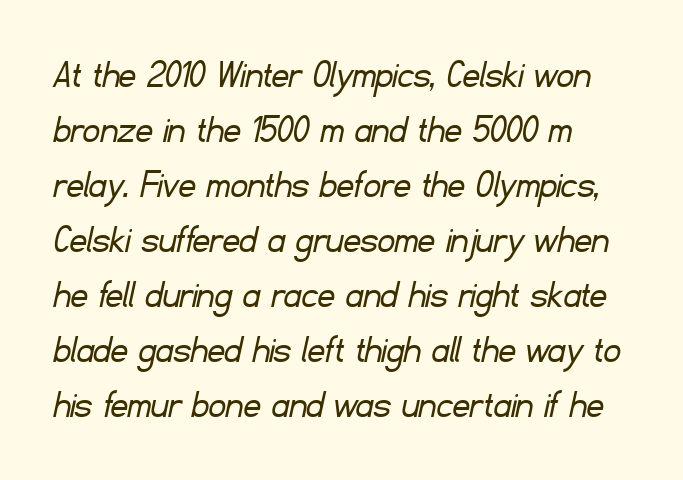
{"serif": "no", "bold": "no", "weight": "light", "width": "normal", "stroke_contrast": "low", "x_height": "small", "monospaced": "no", "underline": "no", "align": "left", "line_spacing": "normal", "line_spacing_ratio": 1.31, "letter_spacing": "normal", "letter_spacing_em": 0.0, "glyph_px": 42}
